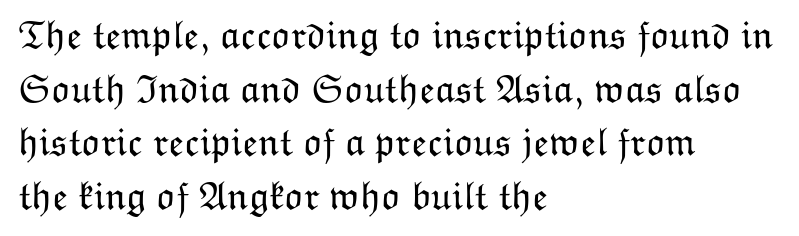
Leading: standard. Is the stroke heavy? The answer is a plain regular-or-lighter. Only glyphs here, with clear space below each row. Look at the tracking — it's just the regular setting, nothing added. The rendering anchors every line to the left-hand side.
